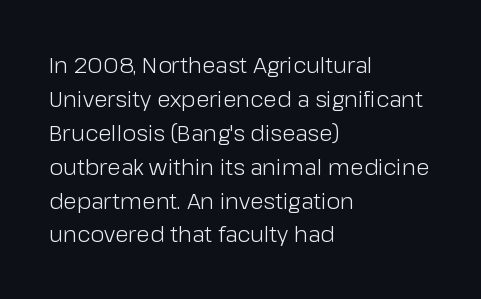
{"italic": "no", "bold": "no", "underline": "no", "align": "left", "line_spacing": "normal", "line_spacing_ratio": 1.54, "letter_spacing": "normal", "letter_spacing_em": 0.0, "glyph_px": 22}
